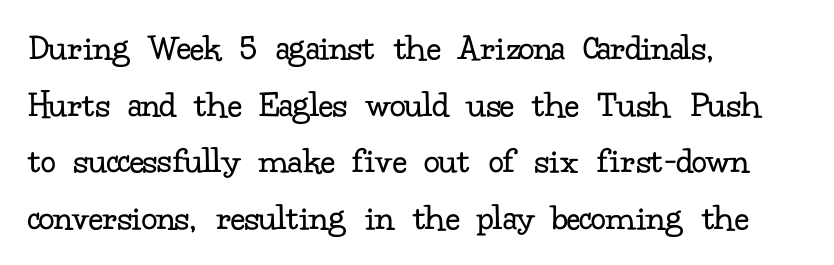
{"serif": "yes", "italic": "no", "bold": "no", "weight": "regular", "width": "normal", "stroke_contrast": "low", "x_height": "small", "monospaced": "no", "underline": "no", "align": "left", "line_spacing": "normal", "line_spacing_ratio": 1.49, "letter_spacing": "normal", "letter_spacing_em": 0.0, "glyph_px": 38}
